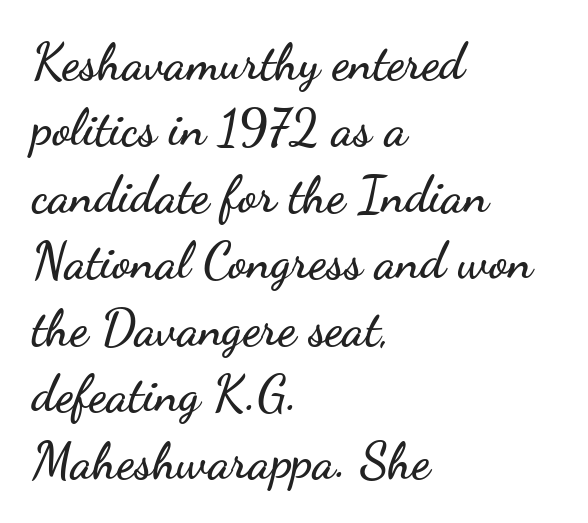
A typesetter would call this leading conventional body-copy spacing. Observe the absence of serifs on each vertical stroke in this sample. The letterforms sit shoulder to shoulder at normal distance. Looks like regular typesetting: each glyph gets only the width it needs. Quick note: underline off.
